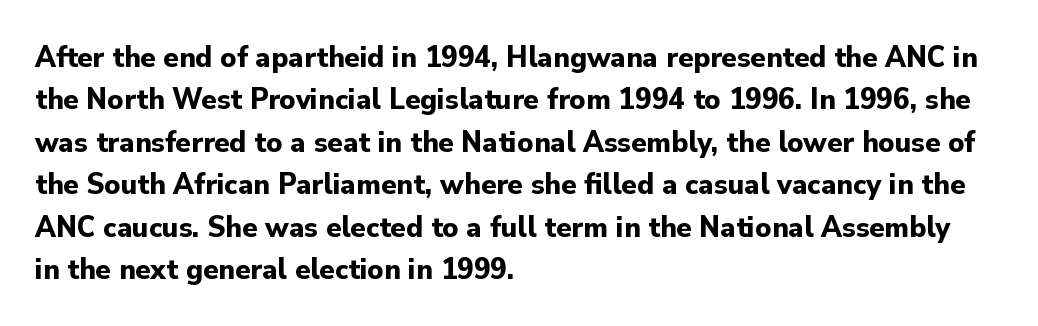
The area under the type is left untouched. Bold? Absolutely — the strokes are thick and heavy. If you drew a line through each stem, it would be perfectly vertical. The passage shown has conventional tracking throughout.
